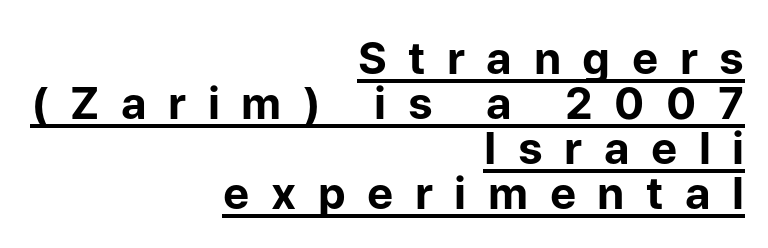
The image shows 44 px bold sans-serif type, upright; set right-aligned, tight line spacing (1.02x), unusually wide letter spacing (+0.49 em), underlined; low stroke contrast and a medium x-height.
